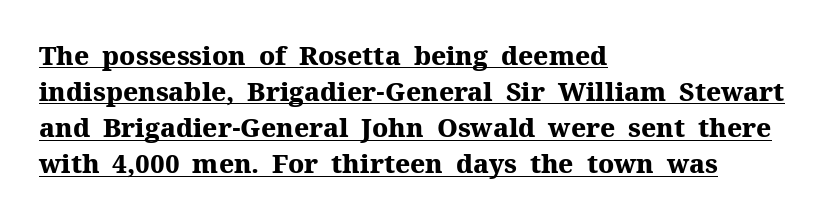
{"italic": "no", "bold": "yes", "underline": "yes", "align": "left", "line_spacing": "normal", "line_spacing_ratio": 1.39, "letter_spacing": "normal", "letter_spacing_em": 0.0, "glyph_px": 26}
